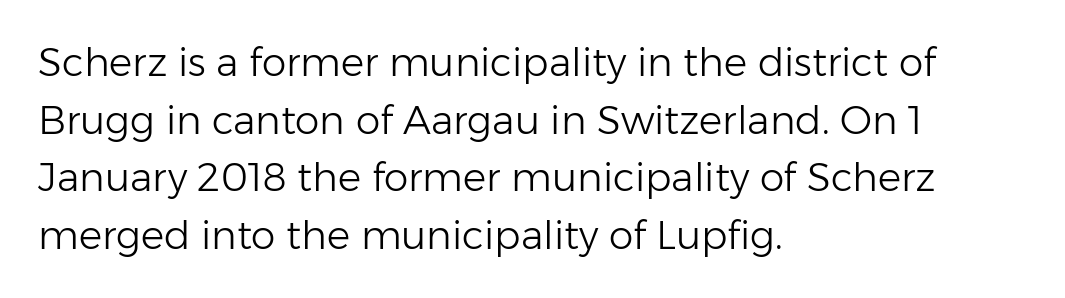
{"serif": "no", "italic": "no", "bold": "no", "weight": "light", "width": "normal", "stroke_contrast": "low", "x_height": "medium", "monospaced": "no", "underline": "no", "align": "left", "line_spacing": "normal", "line_spacing_ratio": 1.48, "letter_spacing": "normal", "letter_spacing_em": 0.0, "glyph_px": 39}
